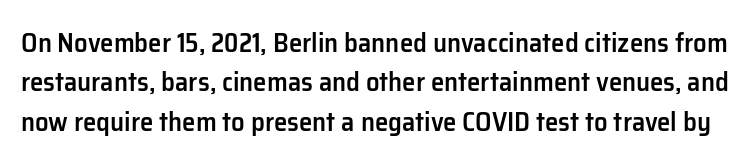
Upright lettering throughout. Check the space under the baseline: it is left empty. This sample uses plain, unmodified letter spacing. Regarding leading, the lines here are spaced in the standard way.
